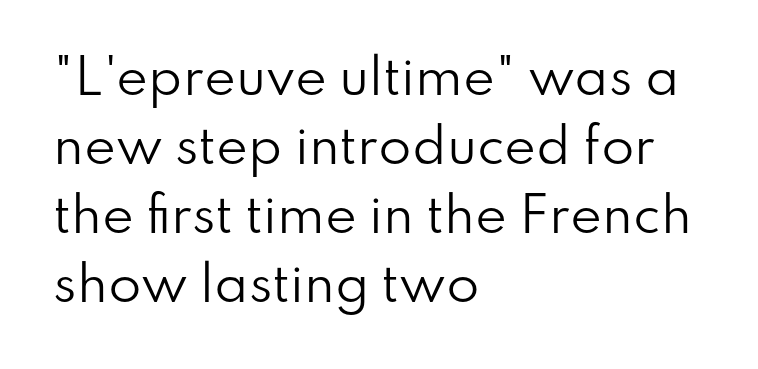
The image shows 48 px regular-weight sans-serif type, upright; set left-aligned, normal line spacing (1.44x), normal letter spacing, not underlined; low stroke contrast and a small x-height.
